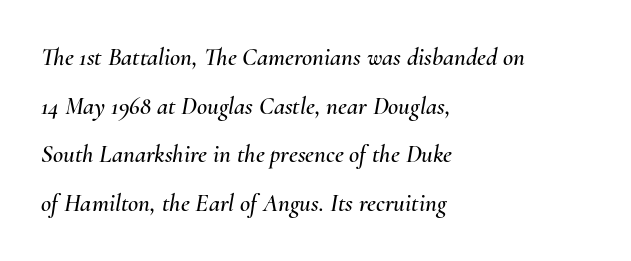
The image shows 25 px text type, italic (leaning right); set left-aligned, loose line spacing (1.95x), normal letter spacing, not underlined.
